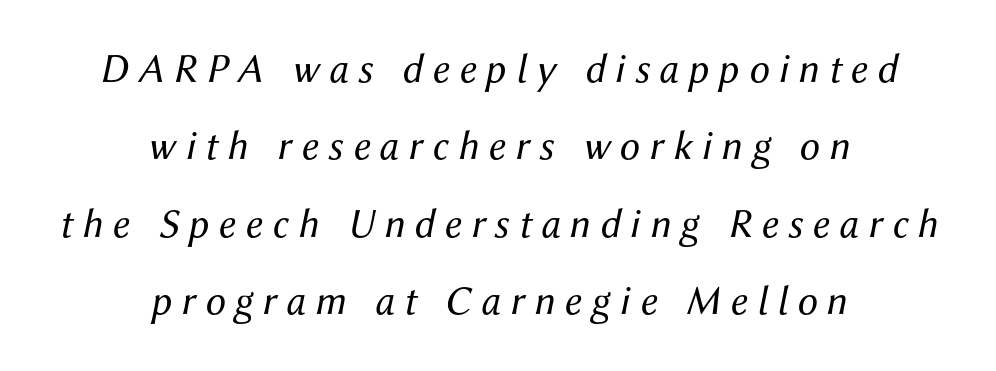
Display-style spreading of the glyphs; the letterfit is very open. The face used here is proportionally spaced, like ordinary book or web type. The zone under the glyphs is completely vacant. The typesetter chose a symmetrical, centered arrangement here. The letters look calm and open, with moderate or lighter stems.
